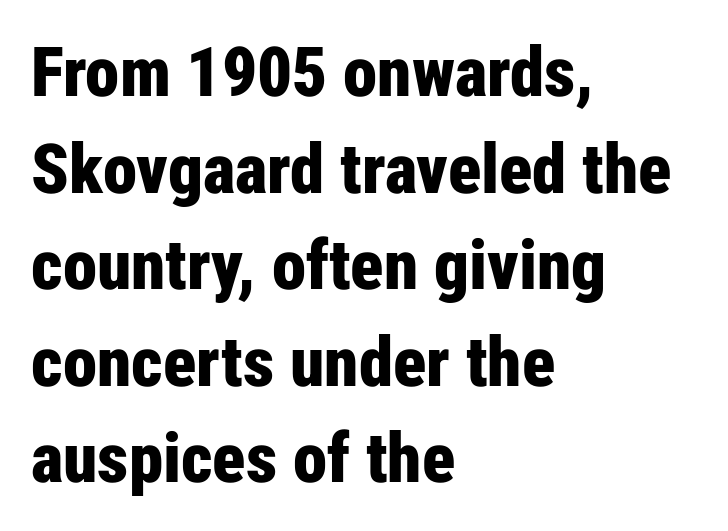
Q: Is the text bold? A: Yes.
Q: Is the text italic (slanted)? A: No, it is upright.
Q: Is the typeface a serif or a sans-serif typeface? A: Sans-serif.
Q: Is the text underlined? A: No.
Q: How is the paragraph aligned? A: Left-aligned.
Q: Is the spacing between letters normal or unusually wide? A: Normal.
Q: Is the spacing between lines tight, normal or loose? A: Normal.
Q: Width (condensed, normal, or wide)? A: Condensed.
Q: Stroke contrast? A: Low.
Q: x-height? A: Medium.
Q: Monospaced? A: No.
